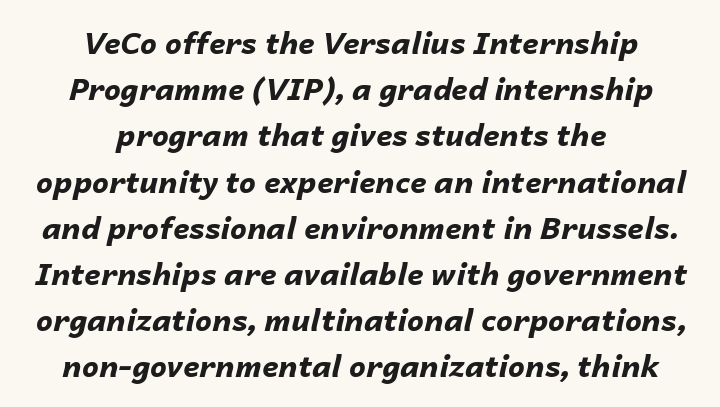
Honestly, there is no underline to notice here at all. The horizontal fit of the characters is conventional and even. Compared with a flush-left layout, this one balances lines on the center instead. Typographic density is high because the face is bold.
